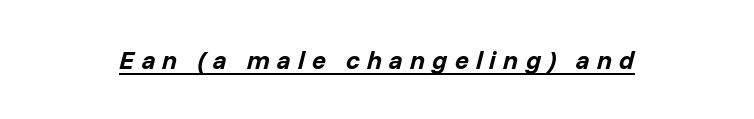
Q: Is the text bold? A: Yes.
Q: Is the text italic (slanted)? A: Yes, it leans right by about 14 degrees.
Q: Is the text underlined? A: Yes.
Q: Is the spacing between letters normal or unusually wide? A: Unusually wide.
